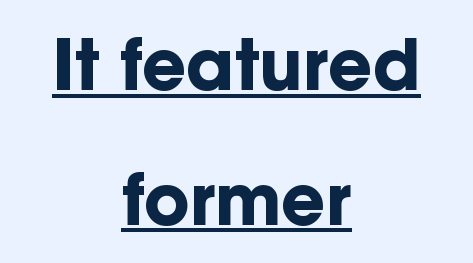
Q: Is the text bold? A: Yes.
Q: Is the text italic (slanted)? A: No, it is upright.
Q: Is the typeface a serif or a sans-serif typeface? A: Sans-serif.
Q: Is the text underlined? A: Yes.
Q: How is the paragraph aligned? A: Centered.
Q: Is the spacing between letters normal or unusually wide? A: Normal.
Q: Is the spacing between lines tight, normal or loose? A: Loose.
Q: Width (condensed, normal, or wide)? A: Normal.
Q: Stroke contrast? A: Low.
Q: x-height? A: Medium.
Q: Monospaced? A: No.
